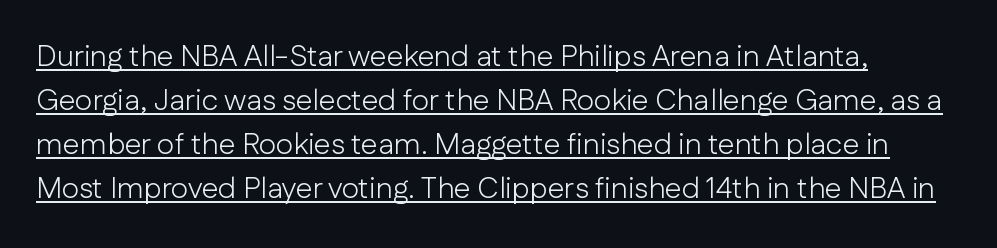
Q: Is the text bold? A: No.
Q: Is the text italic (slanted)? A: No, it is upright.
Q: Is the typeface a serif or a sans-serif typeface? A: Sans-serif.
Q: Is the text underlined? A: Yes.
Q: How is the paragraph aligned? A: Left-aligned.
Q: Is the spacing between letters normal or unusually wide? A: Normal.
Q: Is the spacing between lines tight, normal or loose? A: Normal.
Q: Width (condensed, normal, or wide)? A: Normal.
Q: Stroke contrast? A: Low.
Q: x-height? A: Medium.
Q: Monospaced? A: No.
